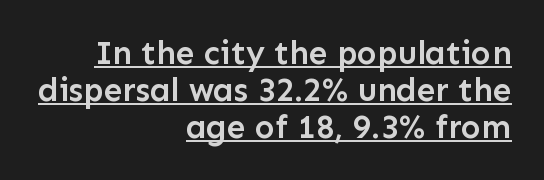
Q: Is the text bold? A: Semi-bold.
Q: Is the text italic (slanted)? A: No, it is upright.
Q: Is the typeface a serif or a sans-serif typeface? A: Sans-serif.
Q: Is the text underlined? A: Yes.
Q: How is the paragraph aligned? A: Right-aligned.
Q: Is the spacing between letters normal or unusually wide? A: Normal.
Q: Is the spacing between lines tight, normal or loose? A: Tight.
Q: Width (condensed, normal, or wide)? A: Normal.
Q: Stroke contrast? A: Low.
Q: x-height? A: Medium.
Q: Monospaced? A: No.
